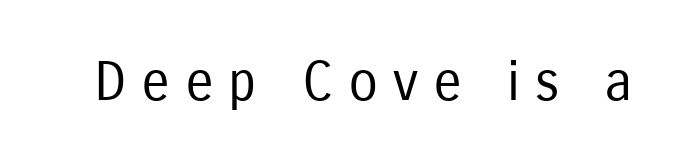
Look at the tracking — it's clearly loosened, letters drifting apart. Unlike italic type, these characters show no tilt at all. The letters advance in unequal steps, a hallmark of proportional type. The rendering shows plain stroke endings on the letterforms — a sans-serif design.
